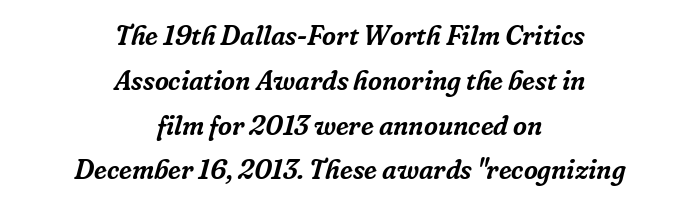
{"italic": "yes", "lean": "right", "slant_degrees": 16, "underline": "no", "align": "center", "line_spacing": "normal", "line_spacing_ratio": 1.66, "letter_spacing": "normal", "letter_spacing_em": 0.0, "glyph_px": 27}
